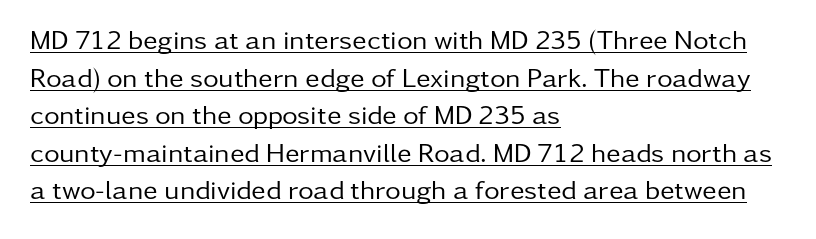
Q: Is the text bold? A: No.
Q: Is the text italic (slanted)? A: No, it is upright.
Q: Is the text underlined? A: Yes.
Q: How is the paragraph aligned? A: Left-aligned.
Q: Is the spacing between letters normal or unusually wide? A: Normal.
Q: Is the spacing between lines tight, normal or loose? A: Normal.
